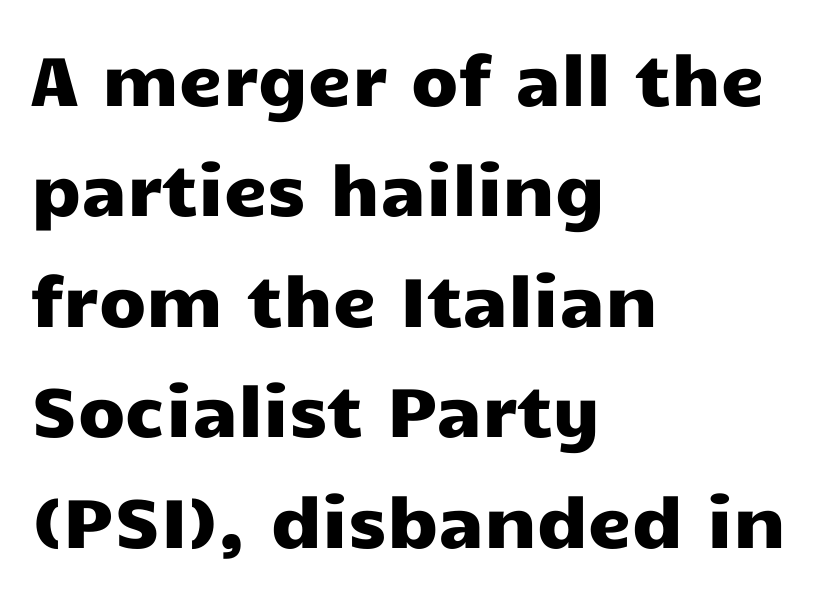
The image shows 69 px wide sans-serif type, upright; set left-aligned, normal line spacing (1.6x), normal letter spacing, not underlined; low stroke contrast and a medium x-height.
